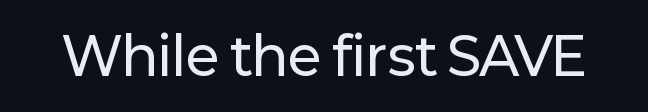
The image shows 52 px sans-serif type, upright; set normal letter spacing, not underlined; low stroke contrast and a medium x-height.
